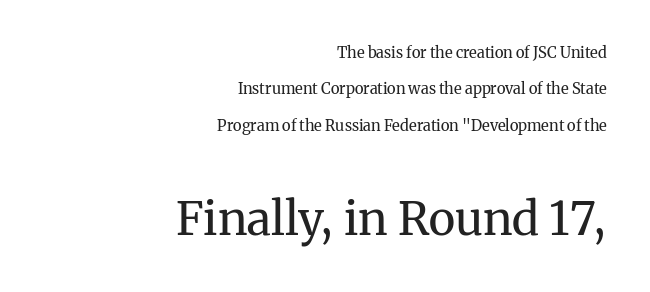
No word sits above an underline. A great deal of white space separates one row of letters from the next. A student would call this right alignment; a typographer would say flush right, rag left. No letter is thick-stroked: the sample isn't bold. This is the regular roman posture of the typeface. The gaps between neighbouring characters are ordinary and unremarkable.
